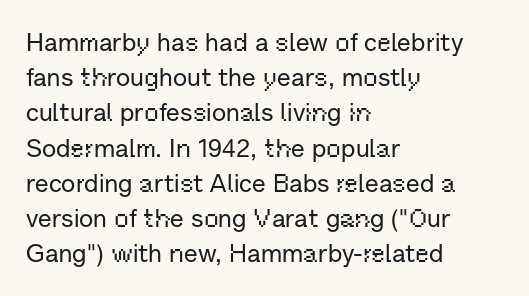
{"italic": "no", "underline": "no", "align": "left", "line_spacing": "normal", "line_spacing_ratio": 1.41, "letter_spacing": "normal", "letter_spacing_em": 0.0, "glyph_px": 25}
